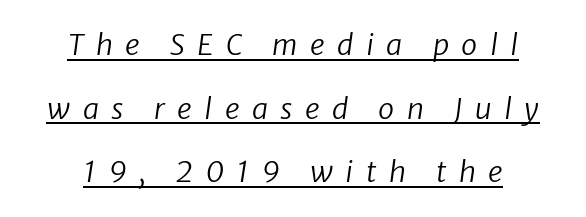
{"italic": "yes", "lean": "right", "slant_degrees": 8, "bold": "no", "weight": "regular", "width": "normal", "stroke_contrast": "low", "x_height": "medium", "monospaced": "no", "underline": "yes", "align": "center", "line_spacing": "loose", "line_spacing_ratio": 2.19, "letter_spacing": "wide", "letter_spacing_em": 0.43, "glyph_px": 29}
